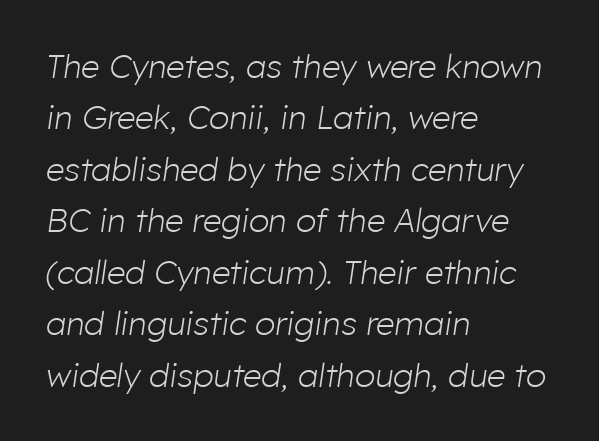
A student would call this left alignment; a typographer would say flush left, rag right. Is the letter spacing exaggerated? No — it looks like the ordinary default. Nobody drew a line under any word here. Proportional: the letters do not fall into vertical columns.
